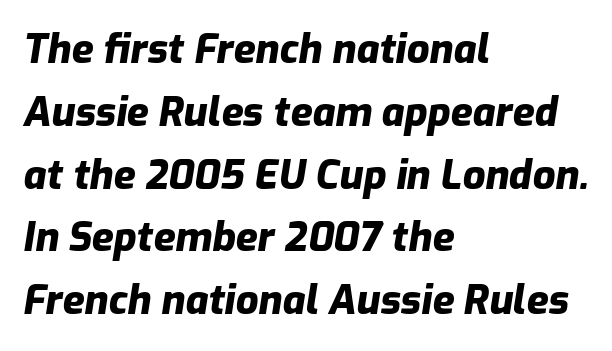
Q: Is the text bold? A: Yes.
Q: Is the text italic (slanted)? A: Yes, it leans right by about 9 degrees.
Q: Is the text underlined? A: No.
Q: How is the paragraph aligned? A: Left-aligned.
Q: Is the spacing between letters normal or unusually wide? A: Normal.
Q: Is the spacing between lines tight, normal or loose? A: Normal.
Q: Width (condensed, normal, or wide)? A: Normal.
Q: Stroke contrast? A: Low.
Q: x-height? A: Medium.
Q: Monospaced? A: No.
